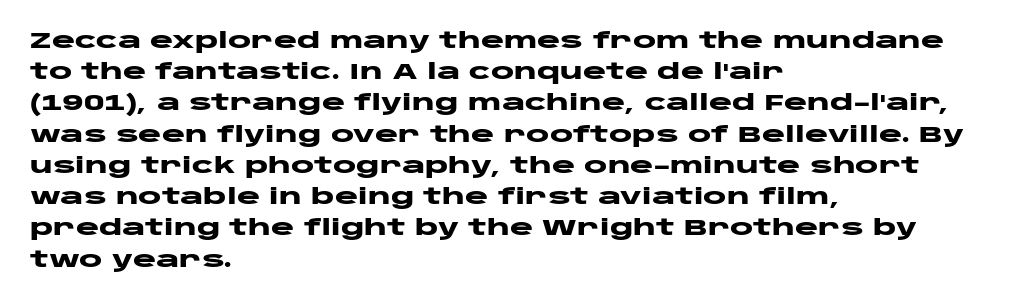
In CSS terms this would be text-align: left. Baseline-to-baseline distance is the conventional proportion of letter height. Notice how the stems are strictly vertical — no italics here. The space beneath each line is pristine and unruled. Spacing between characters is what you'd get straight out of the box. The passage shown is emphatically bold.
